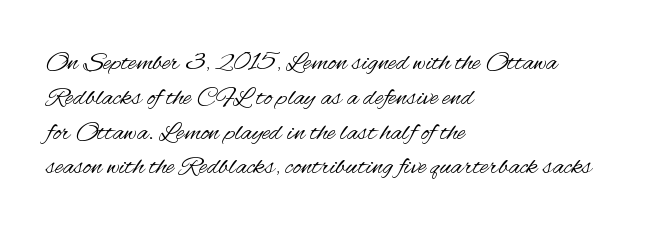
Q: Is the text bold? A: No.
Q: Is the text italic (slanted)? A: Yes.
Q: Is the text underlined? A: No.
Q: How is the paragraph aligned? A: Left-aligned.
Q: Is the spacing between letters normal or unusually wide? A: Normal.
Q: Is the spacing between lines tight, normal or loose? A: Normal.
